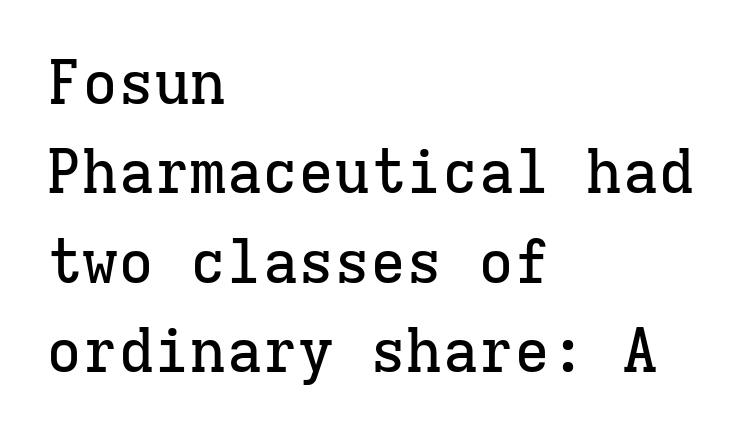
The image shows 60 px serif type, upright, monospaced; set left-aligned, normal line spacing (1.49x), normal letter spacing, not underlined; low stroke contrast and a medium x-height.
